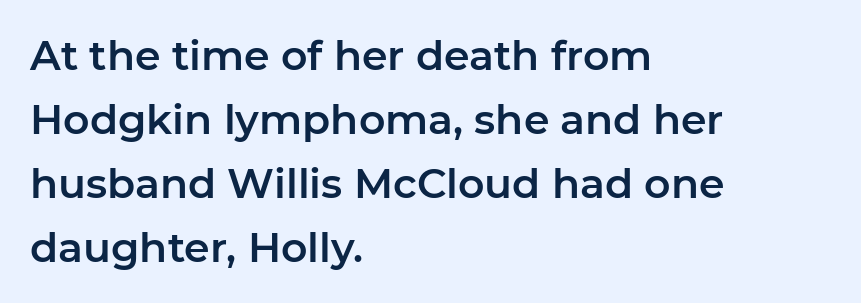
The image shows 41 px sans-serif type, upright; set left-aligned, normal line spacing (1.56x), normal letter spacing, not underlined; low stroke contrast and a medium x-height.
